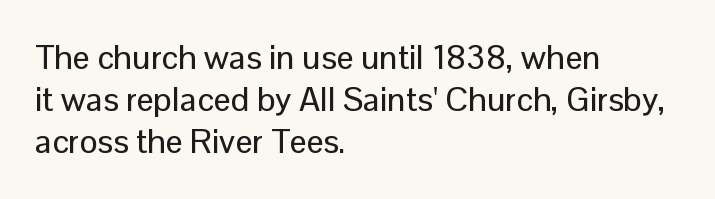
Q: Is the text italic (slanted)? A: No, it is upright.
Q: Is the typeface a serif or a sans-serif typeface? A: Sans-serif.
Q: Is the text underlined? A: No.
Q: How is the paragraph aligned? A: Left-aligned.
Q: Is the spacing between letters normal or unusually wide? A: Normal.
Q: Width (condensed, normal, or wide)? A: Normal.
Q: Stroke contrast? A: Low.
Q: x-height? A: Medium.
Q: Monospaced? A: No.
